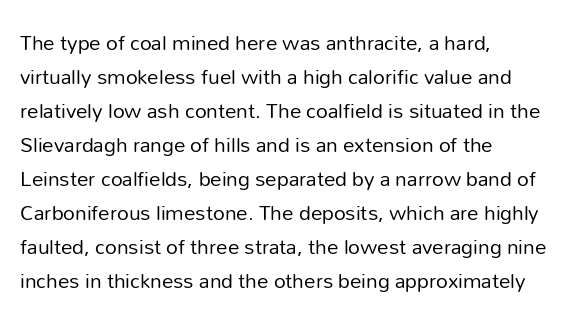
The image shows 23 px text type, upright; set left-aligned, normal line spacing (1.48x), normal letter spacing, not underlined.
